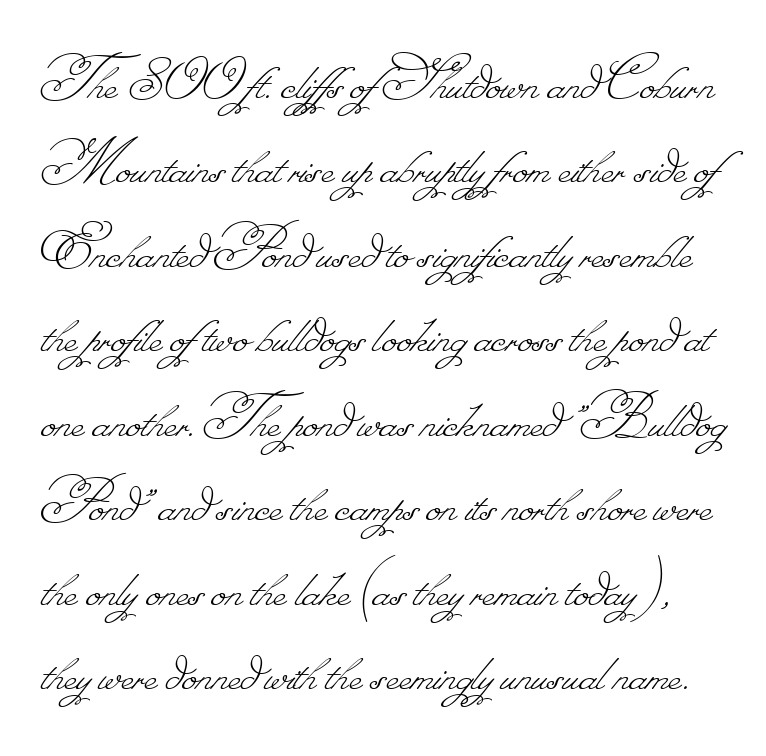
The image shows 67 px thin type; set normal line spacing (1.26x), normal letter spacing, not underlined; low stroke contrast.
